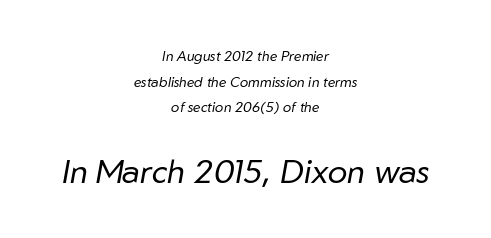
Q: Is the text bold? A: No.
Q: Is the text italic (slanted)? A: Yes, it leans right by about 10 degrees.
Q: Is the text underlined? A: No.
Q: How is the paragraph aligned? A: Centered.
Q: Is the spacing between letters normal or unusually wide? A: Normal.
Q: Which block of text is set in a larger size, the first (top) or the second (bottom)? A: The second (bottom) one.
Q: Width (condensed, normal, or wide)? A: Normal.
Q: Stroke contrast? A: Low.
Q: x-height? A: Medium.
Q: Monospaced? A: No.
